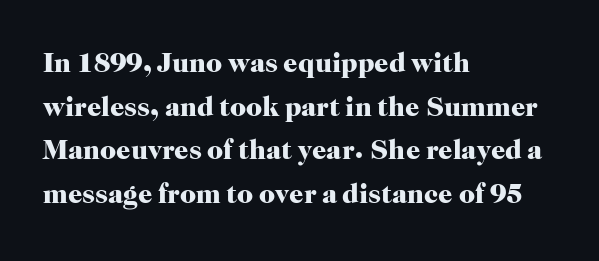
{"serif": "yes", "italic": "no", "bold": "yes", "weight": "heavy", "width": "normal", "stroke_contrast": "high", "x_height": "medium", "monospaced": "no", "underline": "no", "align": "left", "line_spacing": "normal", "line_spacing_ratio": 1.56, "letter_spacing": "normal", "letter_spacing_em": 0.0, "glyph_px": 28}
